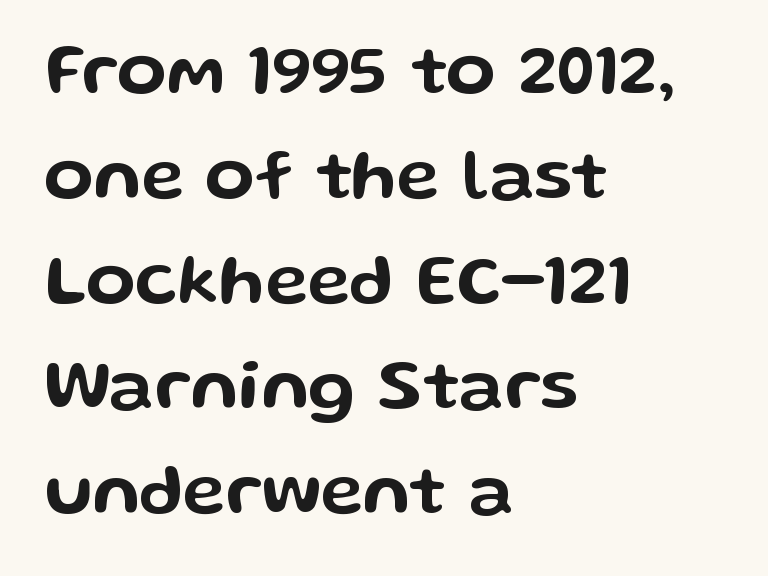
The image shows 72 px wide sans-serif type, upright; set left-aligned, normal line spacing (1.46x), normal letter spacing, not underlined; low stroke contrast and a medium x-height.
